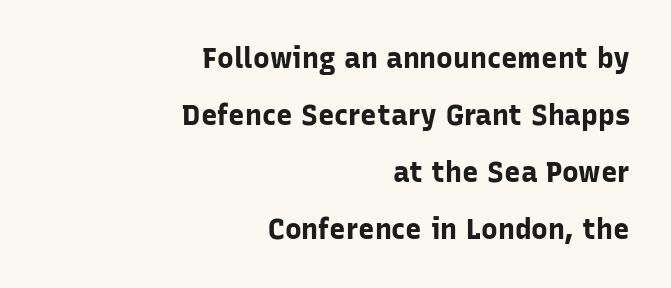
A flush-right, rag-left setting is used for this passage. Is this a fixed-width face? No — the glyphs have proportional, varying widths. The gaps between neighbouring characters are ordinary and unremarkable. Lines of text with bare space underneath. The glyphs in this specimen are sans serif. Reading down the column, the eye jumps a long way to each next line.
